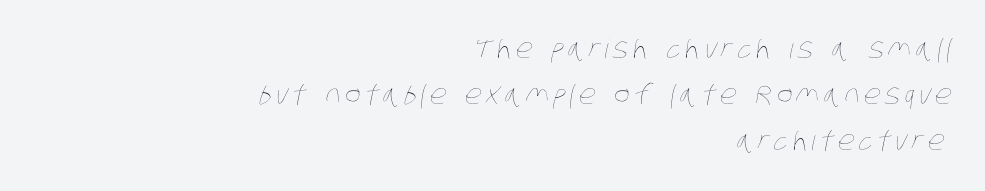
The image shows 27 px text type; set right-aligned, line spacing 1.71x, not underlined.
